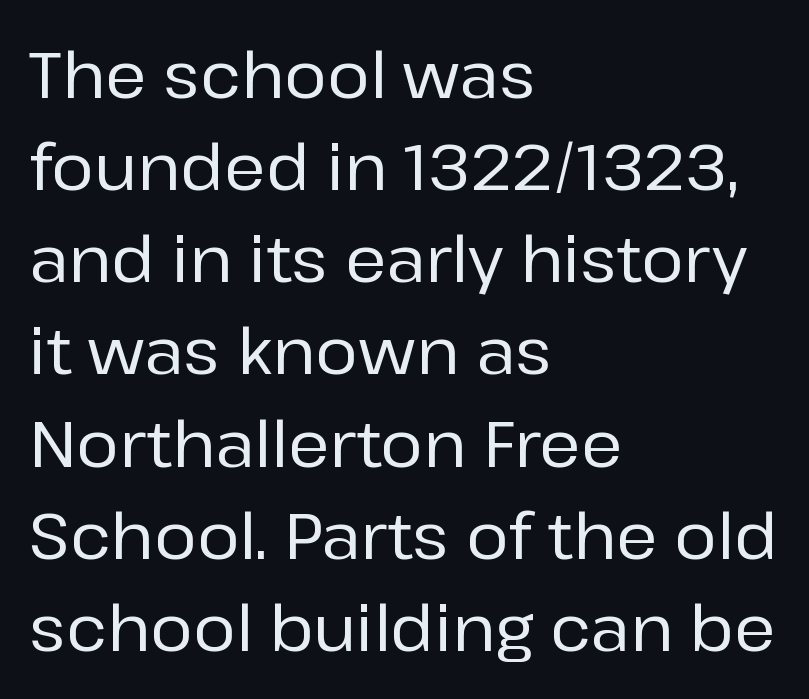
The image shows 64 px sans-serif type, upright; set left-aligned, normal line spacing (1.44x), normal letter spacing, not underlined; low stroke contrast and a medium x-height.
